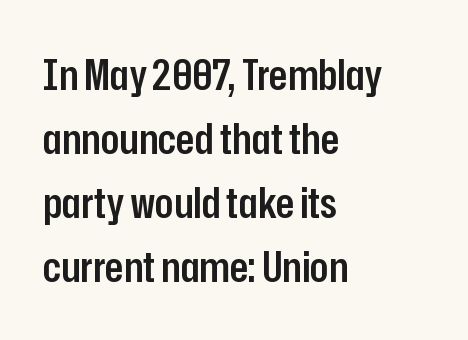
{"serif": "no", "italic": "no", "bold": "semi", "weight": "semibold", "width": "condensed", "stroke_contrast": "low", "x_height": "medium", "monospaced": "no", "underline": "no", "align": "left", "line_spacing": "normal", "line_spacing_ratio": 1.49, "letter_spacing": "normal", "letter_spacing_em": 0.0, "glyph_px": 43}
